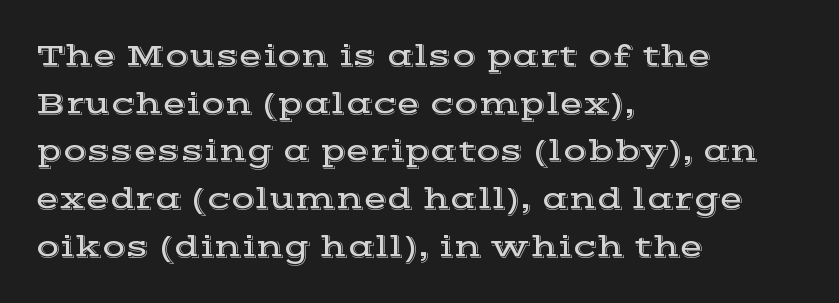
Q: Is the text italic (slanted)? A: No, it is upright.
Q: Is the typeface a serif or a sans-serif typeface? A: Serif.
Q: Is the text underlined? A: No.
Q: How is the paragraph aligned? A: Left-aligned.
Q: Is the spacing between letters normal or unusually wide? A: Normal.
Q: Is the spacing between lines tight, normal or loose? A: Normal.
Q: Width (condensed, normal, or wide)? A: Wide.
Q: x-height? A: Medium.
Q: Monospaced? A: No.
